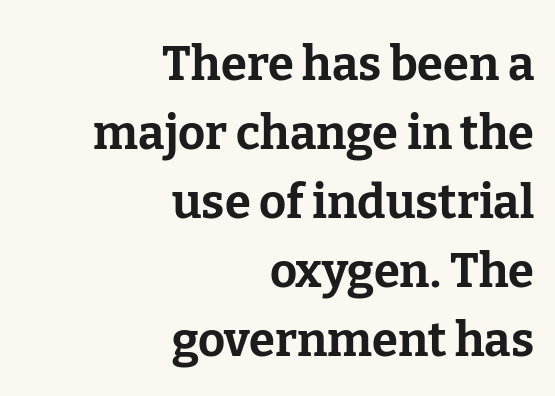
Observe the serifs anchoring each vertical stroke in this sample. The foot of each line stays bare and open. Leading matches the norm, producing a regular column. The letters advance in unequal steps, a hallmark of proportional type. Italic? Not at all — the glyphs are vertical.
